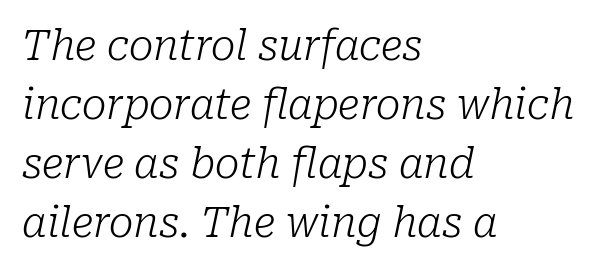
Descenders are the only things crossing below the line. Left-aligned paragraph, ragged on the right. Caption: standard tracking, unaltered. A typesetter would call this leading conventional body-copy spacing. Observe the lean: these are italic letterforms.
